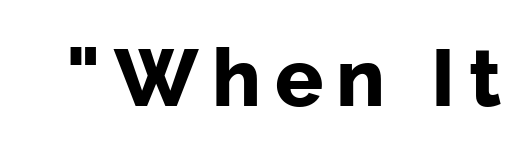
Q: Is the text bold? A: Yes.
Q: Is the text italic (slanted)? A: No, it is upright.
Q: Is the typeface a serif or a sans-serif typeface? A: Sans-serif.
Q: Is the text underlined? A: No.
Q: Width (condensed, normal, or wide)? A: Normal.
Q: Stroke contrast? A: Low.
Q: x-height? A: Medium.
Q: Monospaced? A: No.
